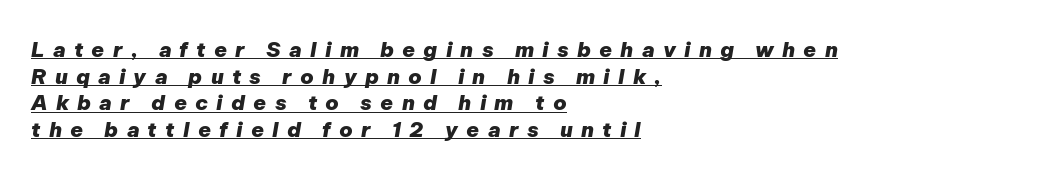
The image shows 21 px bold type, italic (leaning right); set left-aligned, normal line spacing (1.27x), unusually wide letter spacing (+0.39 em), underlined.
